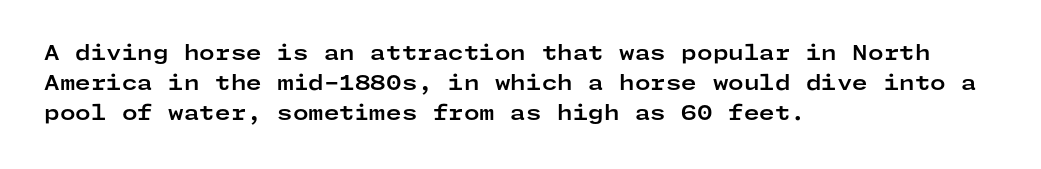
Q: Is the text bold? A: Yes.
Q: Is the text italic (slanted)? A: No, it is upright.
Q: Is the text underlined? A: No.
Q: How is the paragraph aligned? A: Left-aligned.
Q: Is the spacing between letters normal or unusually wide? A: Normal.
Q: Is the spacing between lines tight, normal or loose? A: Normal.
